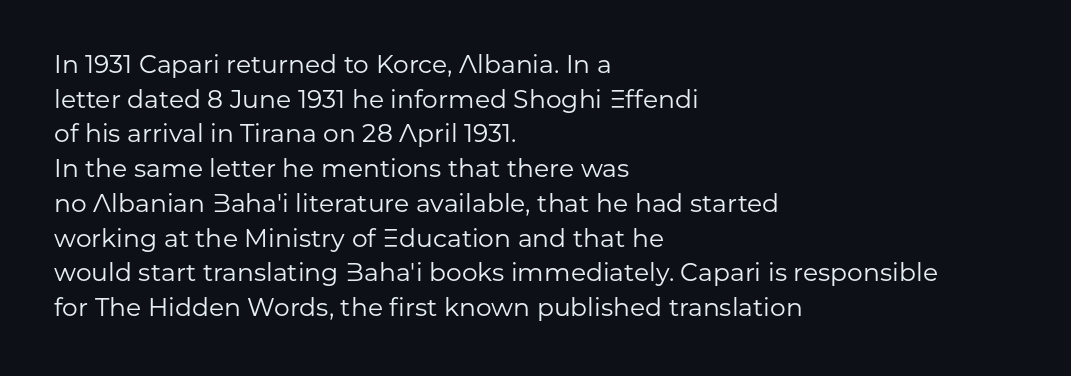
Q: Is the text bold? A: No.
Q: Is the text italic (slanted)? A: No, it is upright.
Q: Is the text underlined? A: No.
Q: How is the paragraph aligned? A: Left-aligned.
Q: Is the spacing between letters normal or unusually wide? A: Normal.
Q: Is the spacing between lines tight, normal or loose? A: Normal.
